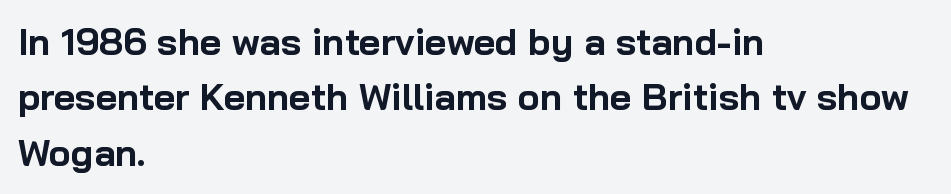
The type sits square on the baseline with zero lean. Here the designer chose a conventional face with non-uniform glyph widths. A student would call this left alignment; a typographer would say flush left, rag right. Each letter's strokes conclude bluntly, with no projecting serifs.
